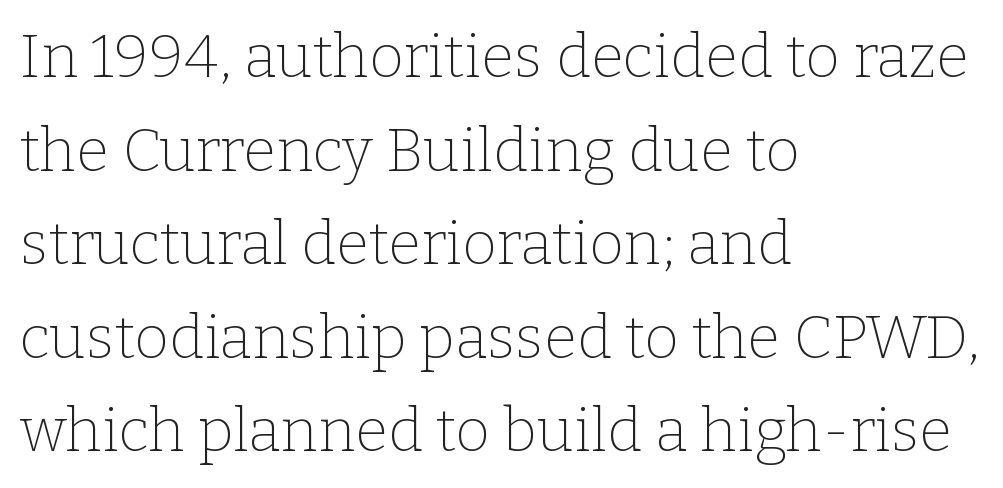
The image shows 60 px thin serif type, upright; set left-aligned, normal line spacing (1.56x), normal letter spacing, not underlined; low stroke contrast and a medium x-height.
